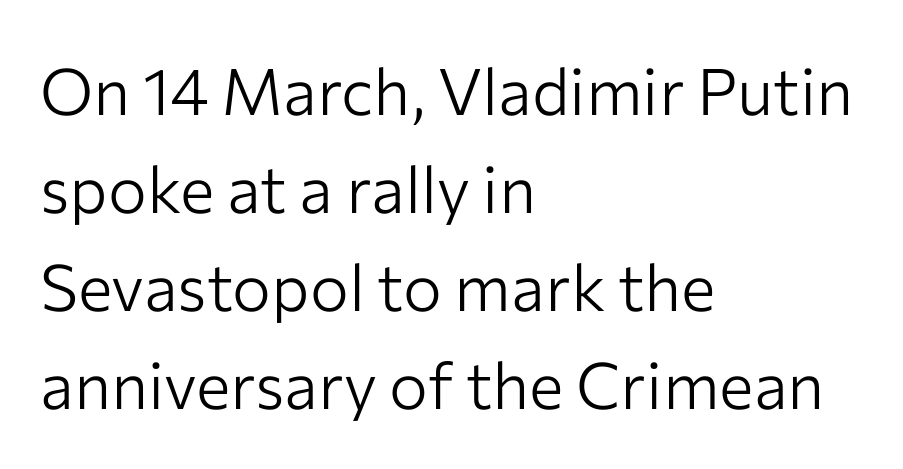
{"serif": "no", "italic": "no", "bold": "no", "weight": "light", "width": "normal", "stroke_contrast": "low", "x_height": "medium", "monospaced": "no", "underline": "no", "align": "left", "line_spacing": "normal", "line_spacing_ratio": 1.51, "letter_spacing": "normal", "letter_spacing_em": 0.0, "glyph_px": 65}
